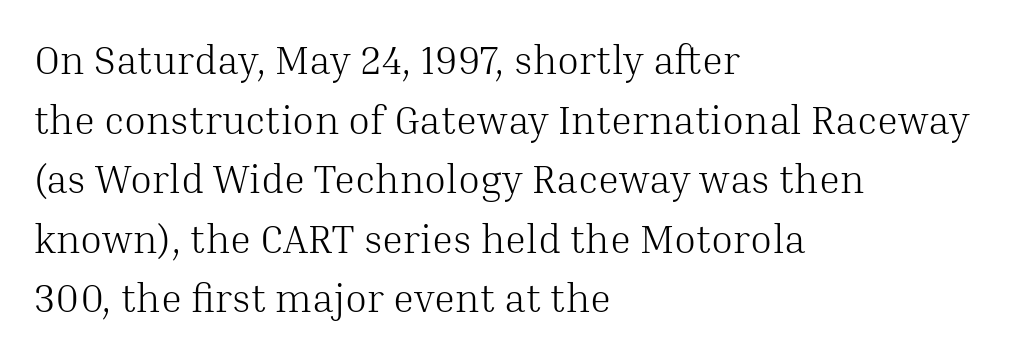
One-word summary of the alignment: left. Ascenders rise straight up at ninety degrees. The letters carry serifs — small finishing strokes at the ends of their stems. The passage shown has conventional tracking throughout. Varying glyph widths throughout — classic text-font behaviour. Each row of text sits above clean, open space.
